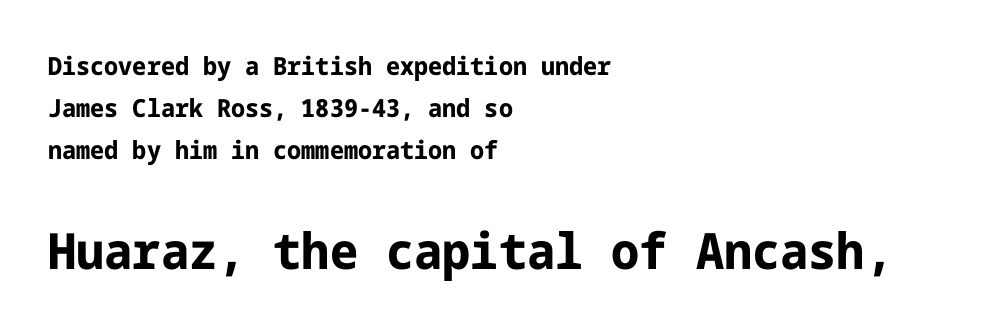
The image shows 50 px bold sans-serif type, upright; set left-aligned, normal line spacing (1.69x), normal letter spacing, not underlined; the second (bottom) block is 2.0x larger; low stroke contrast and a medium x-height.
